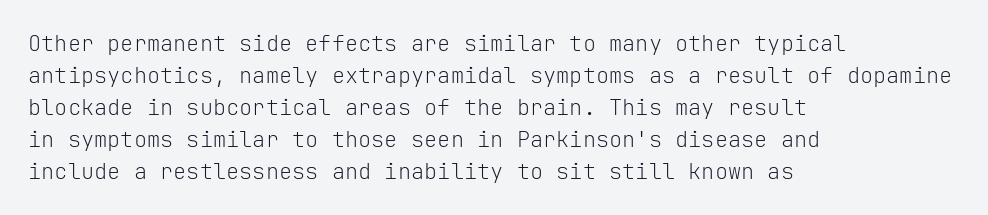
The image shows 22 px text type, upright; set left-aligned, normal line spacing (1.46x), normal letter spacing, not underlined.
